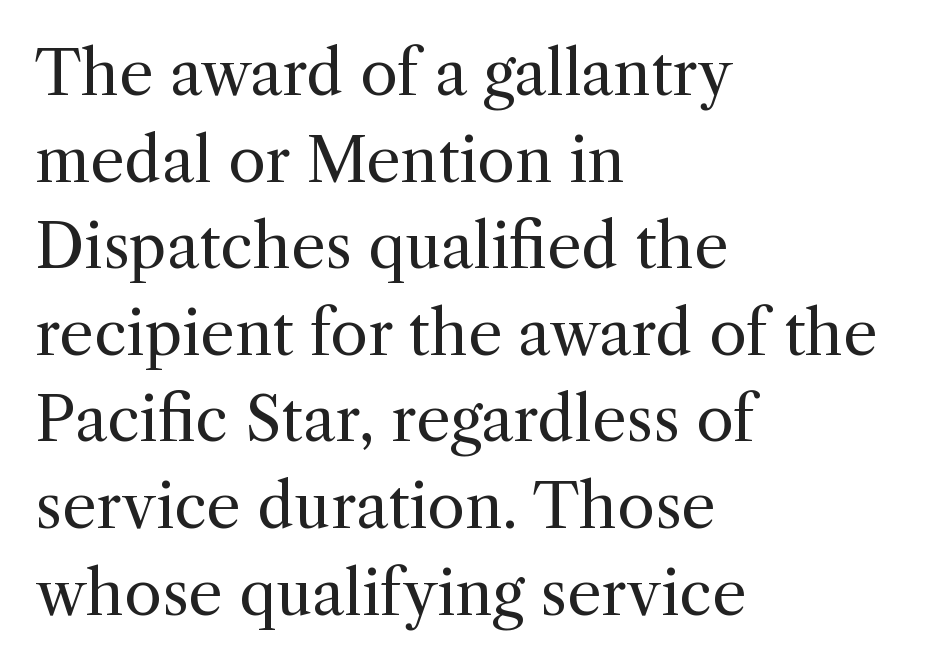
Character widths vary here, with narrow letters taking less room than wide ones. The letters look calm and open, with moderate or lighter stems. Regarding leading, the lines here are spaced in the standard way. Rule under the text: the space is simply empty. Do the letters lean? They stand straight.
